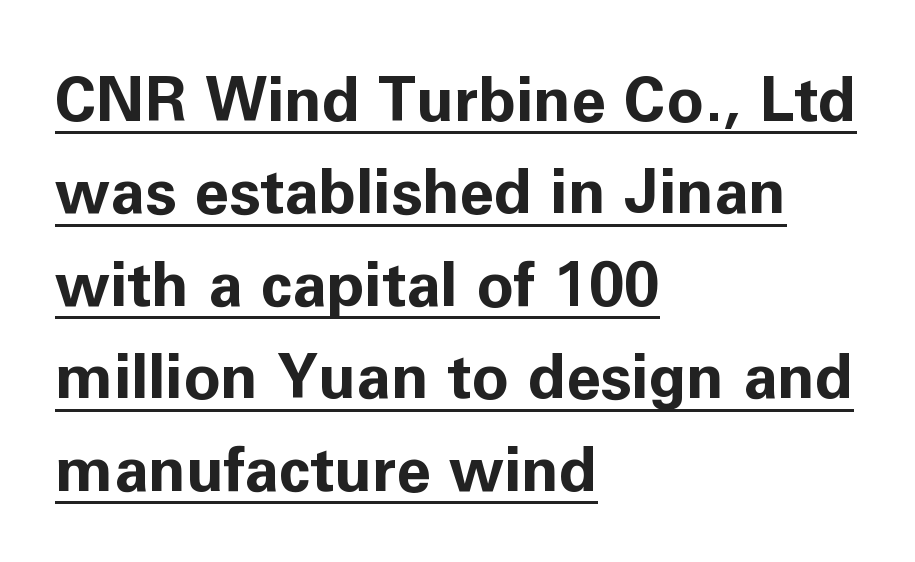
{"serif": "no", "italic": "no", "bold": "yes", "weight": "bold", "width": "normal", "stroke_contrast": "low", "x_height": "medium", "monospaced": "no", "underline": "yes", "align": "left", "line_spacing": "normal", "line_spacing_ratio": 1.49, "letter_spacing": "normal", "letter_spacing_em": 0.0, "glyph_px": 62}
